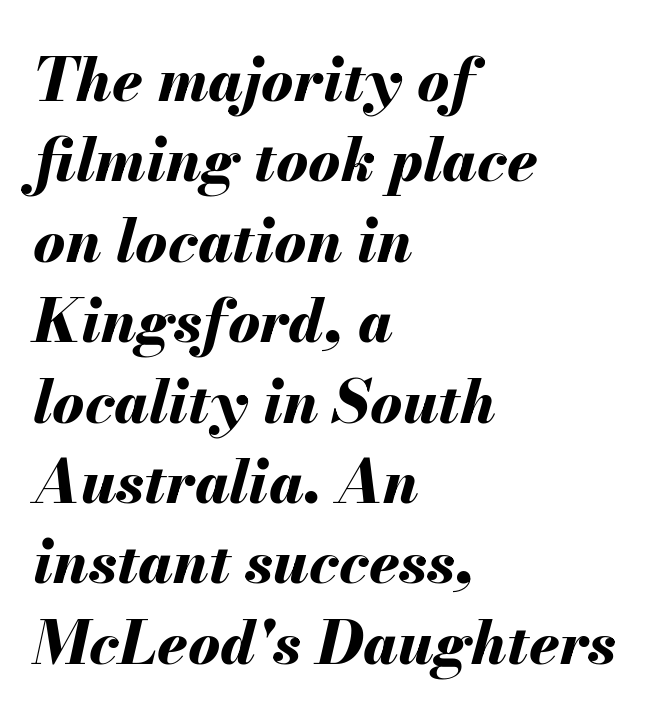
The image shows 60 px bold type, italic (leaning right); set left-aligned, normal line spacing (1.34x), normal letter spacing, not underlined; medium stroke contrast and a small x-height.
